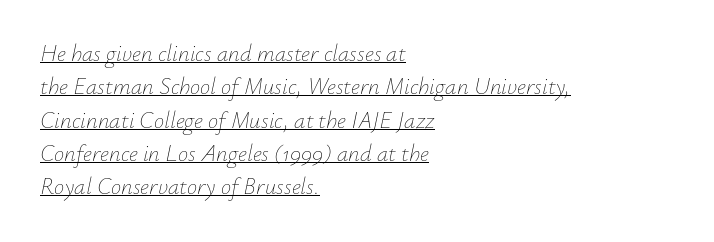
The image shows 23 px text type, italic (leaning right); set left-aligned, normal line spacing (1.45x), normal letter spacing, underlined.
